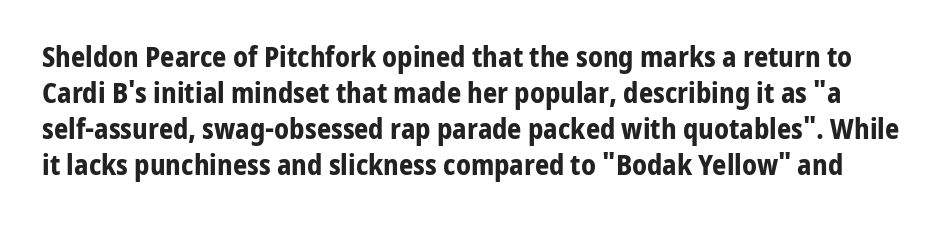
{"serif": "no", "italic": "no", "bold": "yes", "weight": "bold", "width": "normal", "stroke_contrast": "low", "x_height": "medium", "monospaced": "no", "underline": "no", "line_spacing": "normal", "line_spacing_ratio": 1.28, "letter_spacing": "normal", "letter_spacing_em": 0.0, "glyph_px": 28}
